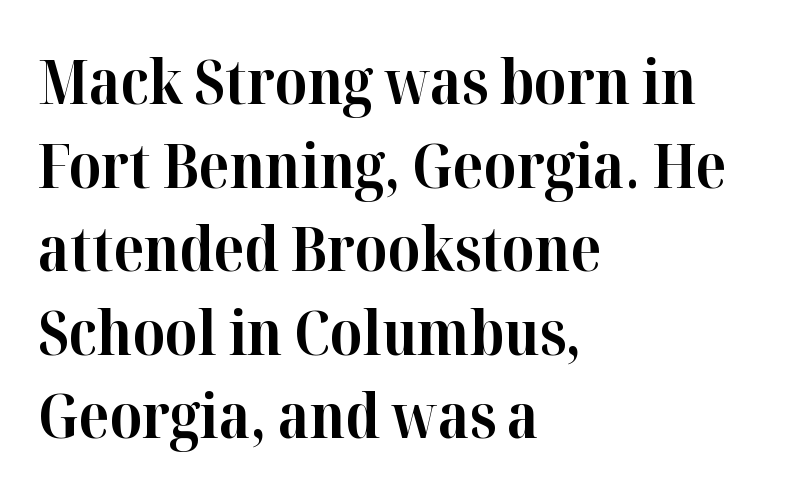
The image shows 61 px bold serif type, upright; set left-aligned, normal line spacing (1.37x), normal letter spacing, not underlined; high stroke contrast and a medium x-height.
